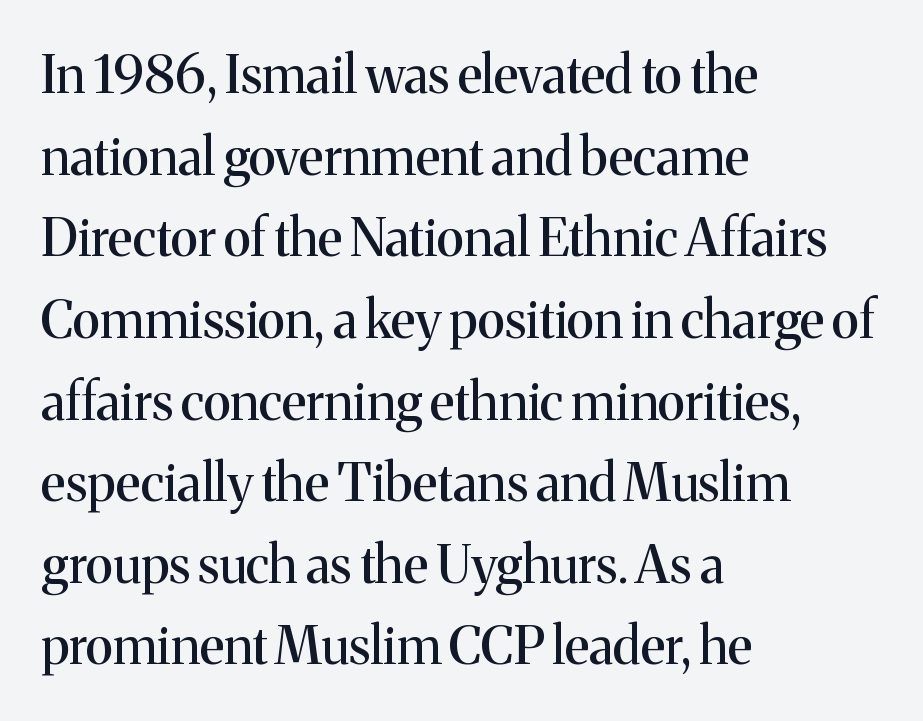
Line starts are locked; line ends wander. Unlike italic type, these characters show no tilt at all. This sample has the flowing, uneven cadence of proportional lettering. The words here are not underlined.
